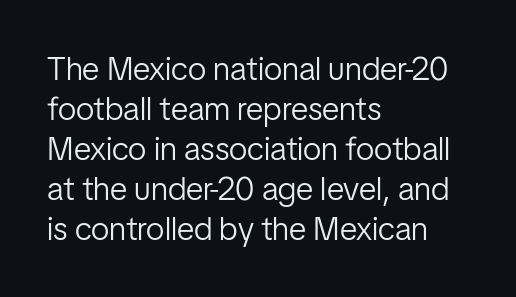
The image shows 33 px light, condensed sans-serif type, upright; set left-aligned, line spacing 1.21x, normal letter spacing, not underlined; low stroke contrast and a medium x-height.
